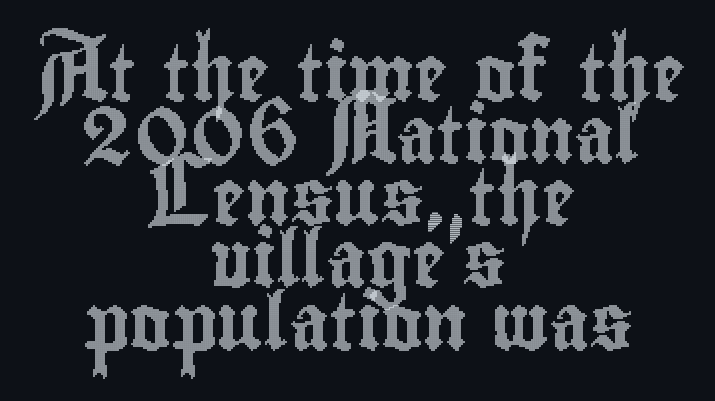
The image shows 56 px condensed type, upright; set centered, tight line spacing (1.11x), normal letter spacing, not underlined; a small x-height.
